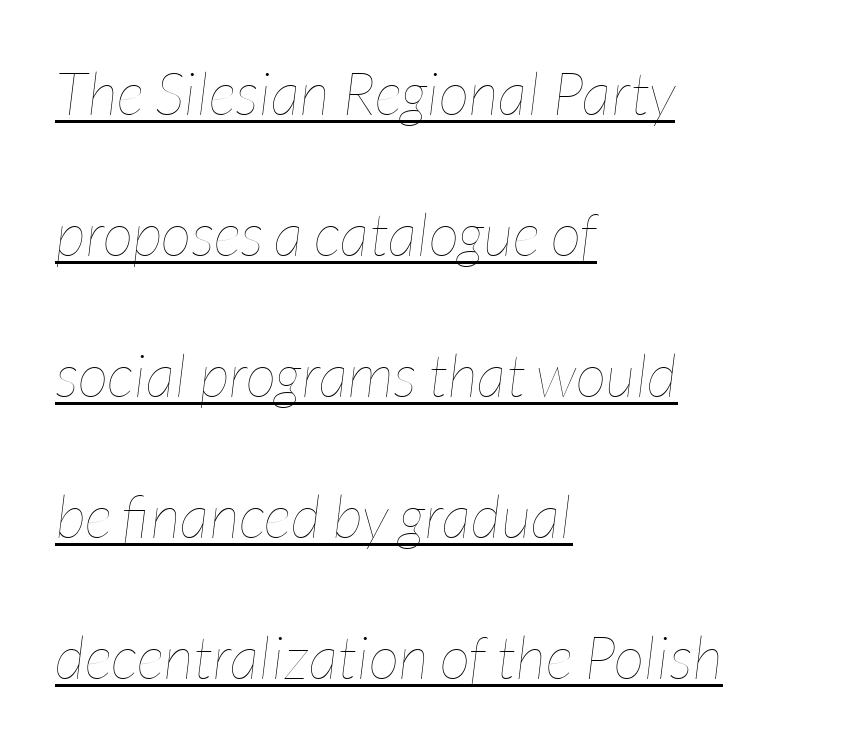
The letters look calm and open, with moderate or lighter stems. What stands out about the letter spacing? Nothing — it is the standard amount. Every word sits above its own underline. Compared with ordinary roman type, these characters are visibly tilted. The space between consecutive lines is lavish.
